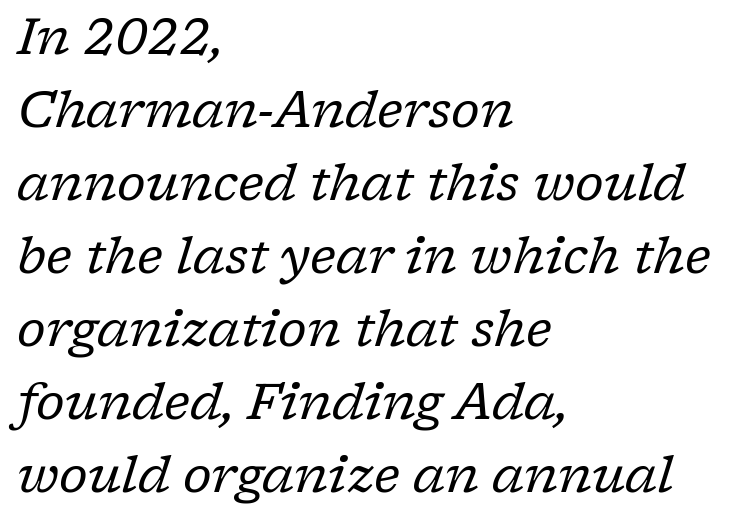
The image shows 50 px regular-weight serif type, italic (leaning right); set left-aligned, normal line spacing (1.46x), normal letter spacing, not underlined; low stroke contrast and a medium x-height.
